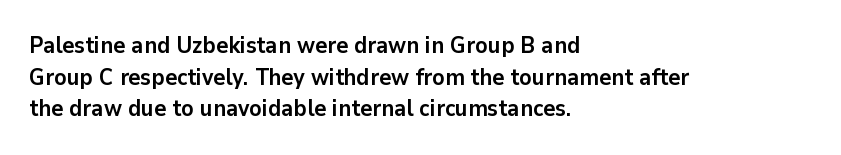
Q: Is the text bold? A: Yes.
Q: Is the text italic (slanted)? A: No, it is upright.
Q: Is the text underlined? A: No.
Q: How is the paragraph aligned? A: Left-aligned.
Q: Is the spacing between letters normal or unusually wide? A: Normal.
Q: Is the spacing between lines tight, normal or loose? A: Normal.
